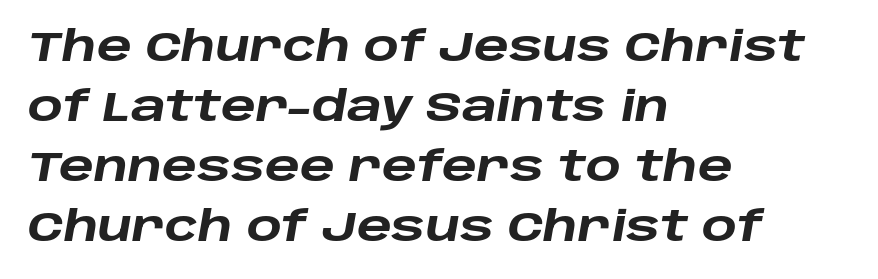
{"italic": "yes", "lean": "right", "slant_degrees": 10, "bold": "yes", "weight": "heavy", "width": "wide", "stroke_contrast": "low", "x_height": "large", "monospaced": "no", "underline": "no", "align": "left", "line_spacing": "normal", "line_spacing_ratio": 1.46, "letter_spacing": "normal", "letter_spacing_em": 0.0, "glyph_px": 41}
